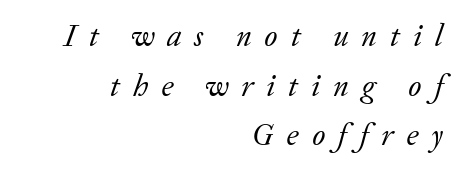
Q: Is the text bold? A: No.
Q: Is the text italic (slanted)? A: Yes, it leans right by about 20 degrees.
Q: Is the typeface a serif or a sans-serif typeface? A: Serif.
Q: Is the text underlined? A: No.
Q: How is the paragraph aligned? A: Right-aligned.
Q: Is the spacing between letters normal or unusually wide? A: Unusually wide.
Q: Is the spacing between lines tight, normal or loose? A: Normal.
Q: Width (condensed, normal, or wide)? A: Normal.
Q: Stroke contrast? A: Low.
Q: x-height? A: Medium.
Q: Monospaced? A: No.
